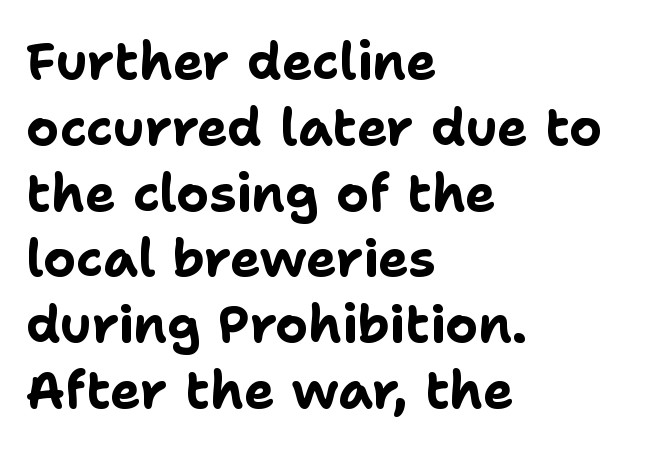
Q: Is the text bold? A: Yes.
Q: Is the text italic (slanted)? A: No, it is upright.
Q: Is the typeface a serif or a sans-serif typeface? A: Sans-serif.
Q: Is the text underlined? A: No.
Q: How is the paragraph aligned? A: Left-aligned.
Q: Is the spacing between letters normal or unusually wide? A: Normal.
Q: Is the spacing between lines tight, normal or loose? A: Normal.
Q: Width (condensed, normal, or wide)? A: Normal.
Q: Stroke contrast? A: Low.
Q: x-height? A: Medium.
Q: Monospaced? A: No.
